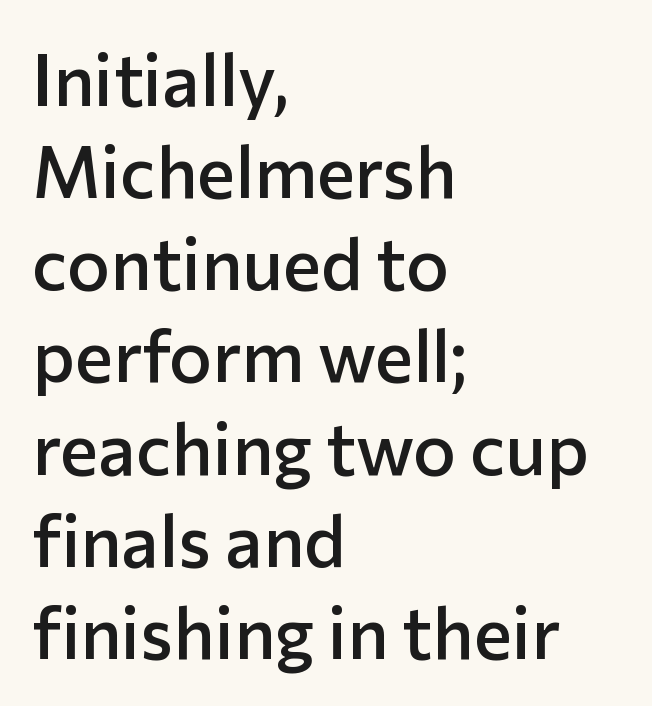
{"serif": "no", "italic": "no", "bold": "semi", "weight": "semibold", "width": "normal", "stroke_contrast": "low", "x_height": "medium", "monospaced": "no", "underline": "no", "align": "left", "line_spacing": "normal", "line_spacing_ratio": 1.28, "letter_spacing": "normal", "letter_spacing_em": 0.0, "glyph_px": 72}
